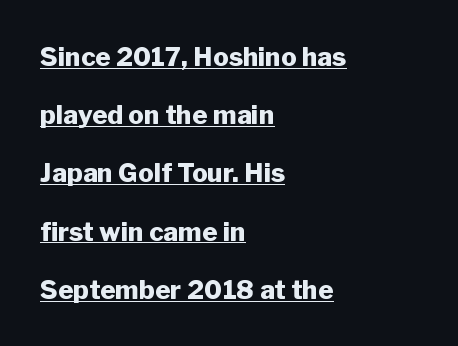
The image shows 26 px bold type, upright; set left-aligned, loose line spacing (2.24x), normal letter spacing, underlined.
